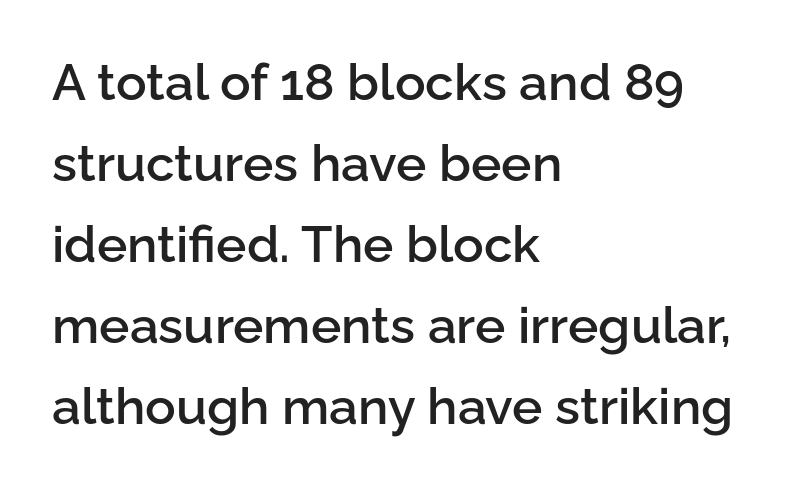
A typesetter would call this proportional, since set widths differ per character. Compared with typical body copy, the letter spacing here is the same. If you drew a line through each stem, it would be perfectly vertical. Underline: absent.
